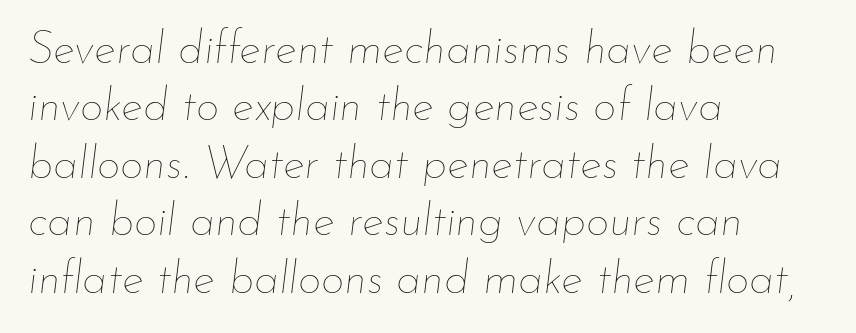
Q: Is the text bold? A: No.
Q: Is the text italic (slanted)? A: Yes, it leans right by about 7 degrees.
Q: Is the text underlined? A: No.
Q: How is the paragraph aligned? A: Left-aligned.
Q: Is the spacing between letters normal or unusually wide? A: Normal.
Q: Is the spacing between lines tight, normal or loose? A: Normal.
Q: Width (condensed, normal, or wide)? A: Normal.
Q: Stroke contrast? A: Low.
Q: x-height? A: Small.
Q: Monospaced? A: No.
